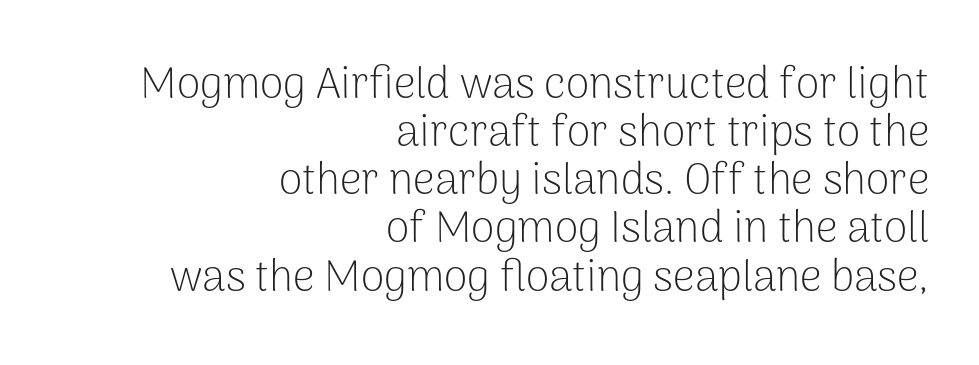
Q: Is the text bold? A: No.
Q: Is the text italic (slanted)? A: No, it is upright.
Q: Is the typeface a serif or a sans-serif typeface? A: Sans-serif.
Q: Is the text underlined? A: No.
Q: How is the paragraph aligned? A: Right-aligned.
Q: Is the spacing between letters normal or unusually wide? A: Normal.
Q: Is the spacing between lines tight, normal or loose? A: Tight.
Q: Width (condensed, normal, or wide)? A: Normal.
Q: Stroke contrast? A: Low.
Q: x-height? A: Medium.
Q: Monospaced? A: No.
